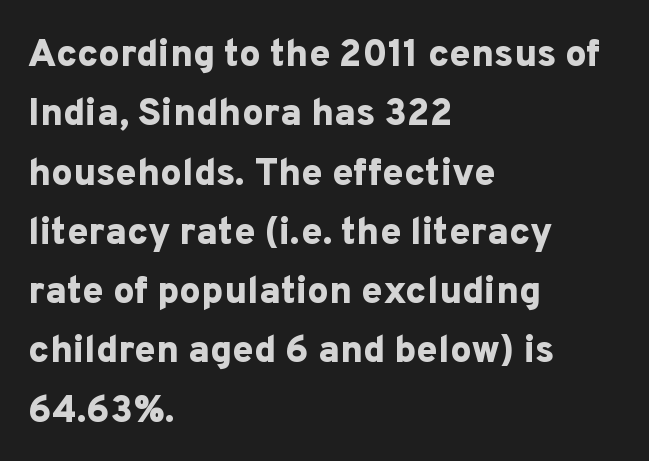
Q: Is the text bold? A: Yes.
Q: Is the text italic (slanted)? A: No, it is upright.
Q: Is the typeface a serif or a sans-serif typeface? A: Sans-serif.
Q: Is the text underlined? A: No.
Q: How is the paragraph aligned? A: Left-aligned.
Q: Is the spacing between letters normal or unusually wide? A: Normal.
Q: Is the spacing between lines tight, normal or loose? A: Normal.
Q: Width (condensed, normal, or wide)? A: Normal.
Q: Stroke contrast? A: Low.
Q: x-height? A: Medium.
Q: Monospaced? A: No.
